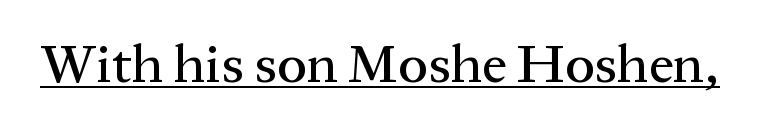
Q: Is the text italic (slanted)? A: No, it is upright.
Q: Is the typeface a serif or a sans-serif typeface? A: Serif.
Q: Is the text underlined? A: Yes.
Q: Is the spacing between letters normal or unusually wide? A: Normal.
Q: Width (condensed, normal, or wide)? A: Normal.
Q: Stroke contrast? A: Medium.
Q: x-height? A: Medium.
Q: Monospaced? A: No.
